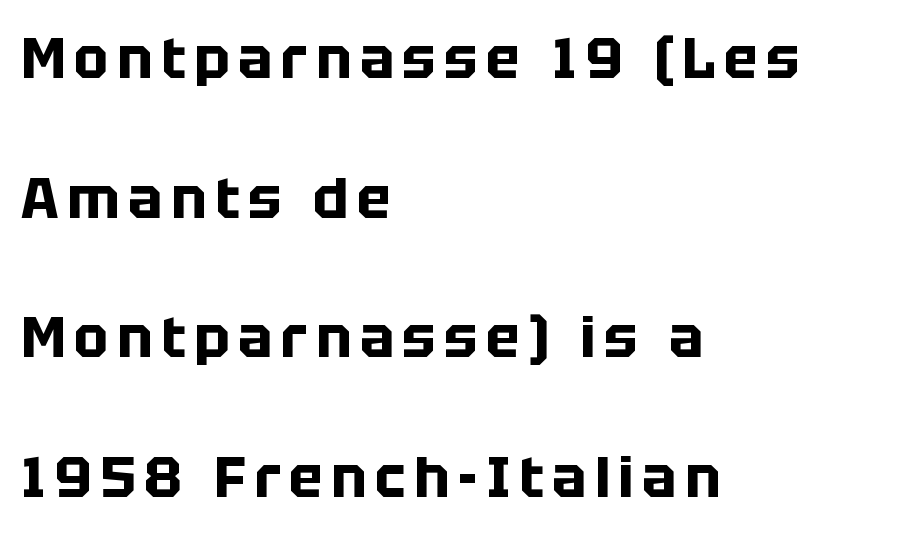
{"serif": "no", "italic": "no", "bold": "yes", "weight": "bold", "width": "normal", "stroke_contrast": "low", "x_height": "large", "monospaced": "no", "underline": "no", "align": "left", "line_spacing": "loose", "line_spacing_ratio": 2.45, "glyph_px": 57}
